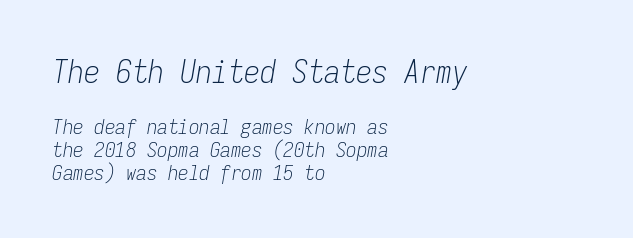
Q: Is the text bold? A: No.
Q: Is the text italic (slanted)? A: Yes, it leans right by about 9 degrees.
Q: Is the text underlined? A: No.
Q: How is the paragraph aligned? A: Left-aligned.
Q: Is the spacing between letters normal or unusually wide? A: Normal.
Q: Is the spacing between lines tight, normal or loose? A: Tight.
Q: Which block of text is set in a larger size, the first (top) or the second (bottom)? A: The first (top) one.
Q: Width (condensed, normal, or wide)? A: Condensed.
Q: Stroke contrast? A: Low.
Q: x-height? A: Medium.
Q: Monospaced? A: Yes.
